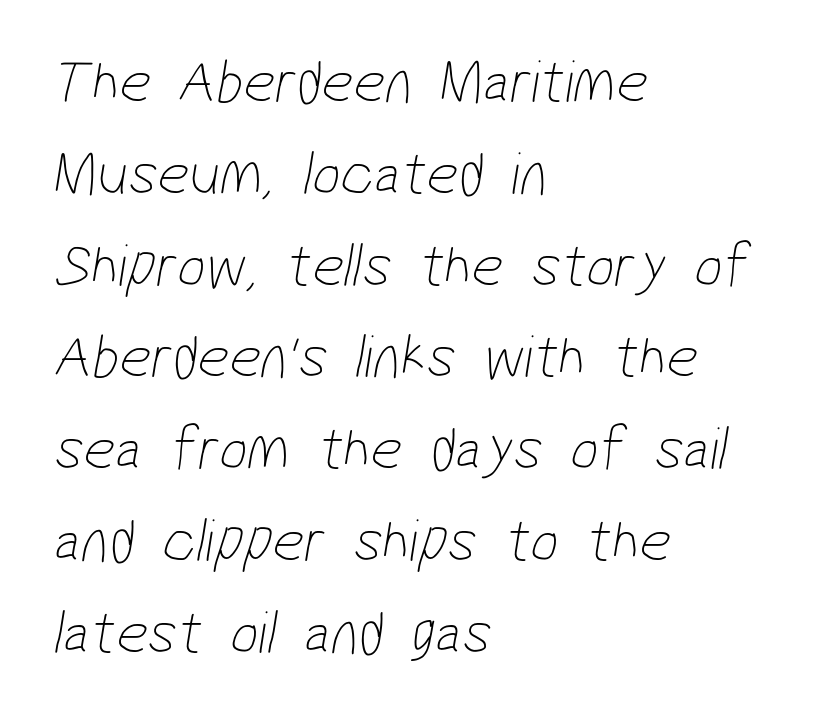
Caption: multi-line text, flush left, ragged right. Is this a fixed-width face? No — the glyphs have proportional, varying widths. Does the type have serifs? No, each stem ends abruptly. The space directly below the letters is spotless. Stroke mass is kept to a normal reading level or below.
